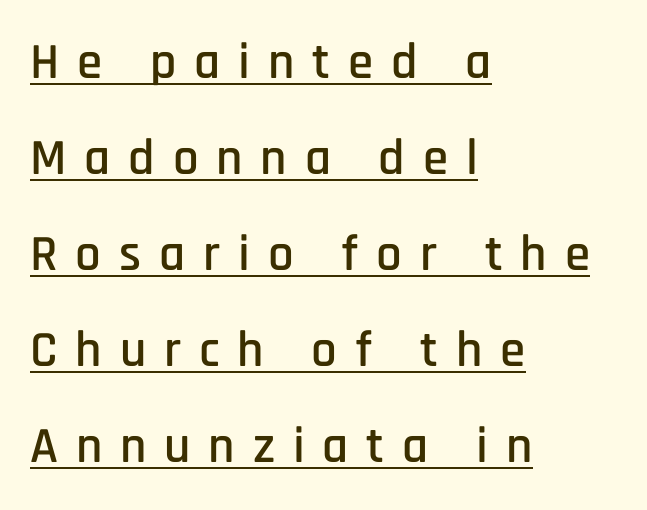
{"serif": "no", "italic": "no", "width": "condensed", "stroke_contrast": "low", "x_height": "large", "monospaced": "no", "underline": "yes", "align": "left", "line_spacing_ratio": 1.88, "letter_spacing": "wide", "letter_spacing_em": 0.35, "glyph_px": 51}
